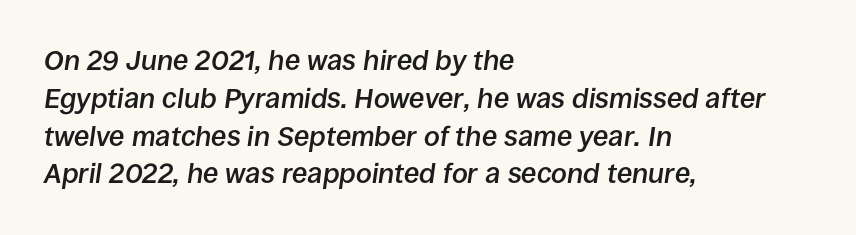
The image shows 28 px semibold type, italic (leaning right); set left-aligned, normal line spacing (1.35x), normal letter spacing, not underlined; low stroke contrast and a large x-height.
